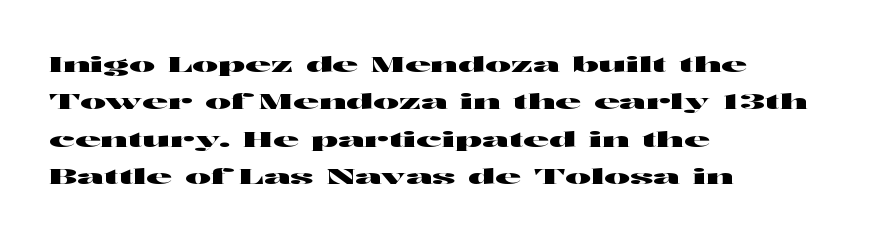
Q: Is the text italic (slanted)? A: No, it is upright.
Q: Is the text underlined? A: No.
Q: How is the paragraph aligned? A: Left-aligned.
Q: Is the spacing between letters normal or unusually wide? A: Normal.
Q: Is the spacing between lines tight, normal or loose? A: Normal.
